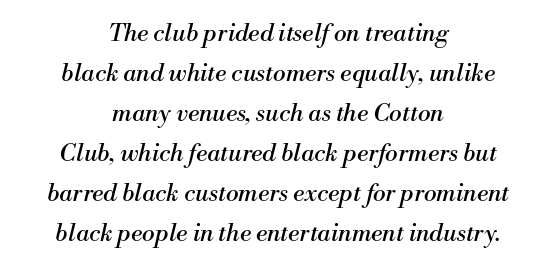
The image shows 24 px text type, italic (leaning right); set centered, normal line spacing (1.67x), normal letter spacing, not underlined.
